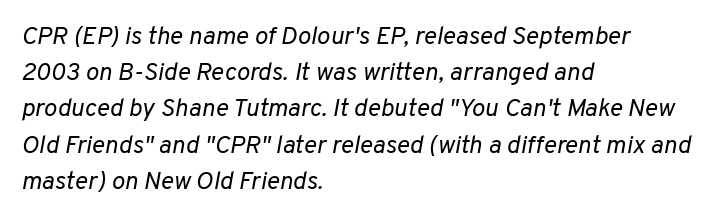
{"italic": "yes", "lean": "right", "slant_degrees": 10, "bold": "no", "underline": "no", "align": "left", "line_spacing": "normal", "line_spacing_ratio": 1.45, "letter_spacing": "normal", "letter_spacing_em": 0.0, "glyph_px": 25}
